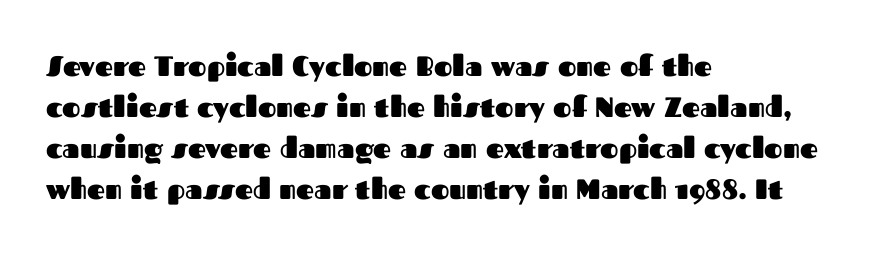
The image shows 28 px heavy sans-serif type, upright; set left-aligned, normal line spacing (1.46x), normal letter spacing, not underlined; medium stroke contrast and a medium x-height.
